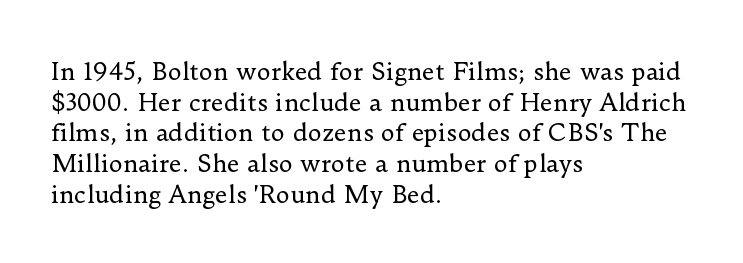
The image shows 24 px text type, upright; set left-aligned, normal line spacing (1.28x), normal letter spacing, not underlined.
